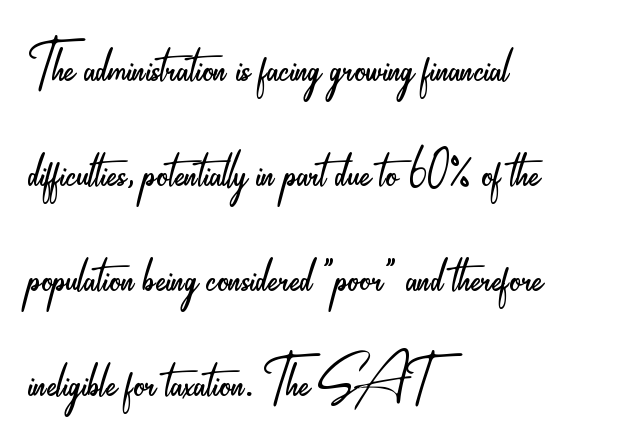
{"serif": "no", "bold": "no", "weight": "light", "width": "condensed", "stroke_contrast": "low", "x_height": "small", "monospaced": "no", "underline": "no", "align": "left", "line_spacing": "normal", "line_spacing_ratio": 1.44, "letter_spacing": "normal", "letter_spacing_em": 0.0, "glyph_px": 73}
